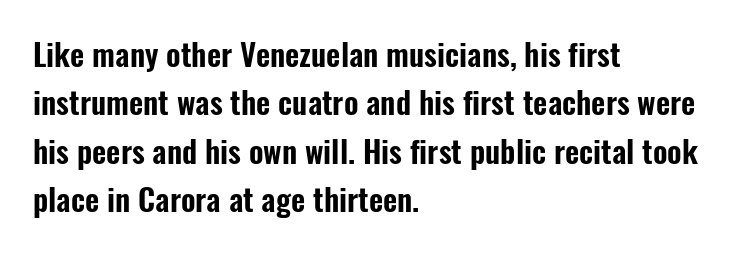
No extra tracking has been applied to these lines. Each letter keeps its own natural width here, so spacing adapts to shape. A normal amount of white space separates one row of letters from the next. The typesetter chose a ragged-right arrangement here. A typesetter would mark this as roman, not italic.
